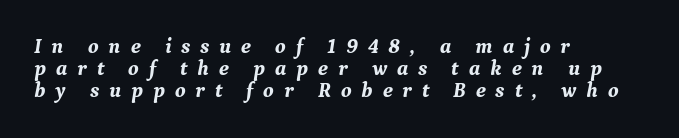
Q: Is the text bold? A: Yes.
Q: Is the text italic (slanted)? A: Yes, it leans right by about 9 degrees.
Q: Is the text underlined? A: No.
Q: How is the paragraph aligned? A: Left-aligned.
Q: Is the spacing between letters normal or unusually wide? A: Unusually wide.
Q: Is the spacing between lines tight, normal or loose? A: Tight.
